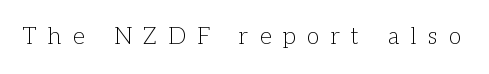
The image shows 23 px text type, upright; set unusually wide letter spacing (+0.5 em), not underlined.
